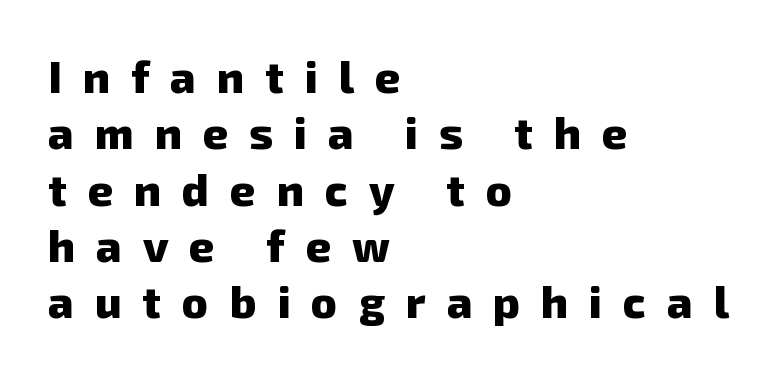
Q: Is the text bold? A: Yes.
Q: Is the typeface a serif or a sans-serif typeface? A: Sans-serif.
Q: Is the text underlined? A: No.
Q: How is the paragraph aligned? A: Left-aligned.
Q: Is the spacing between letters normal or unusually wide? A: Unusually wide.
Q: Is the spacing between lines tight, normal or loose? A: Normal.
Q: Width (condensed, normal, or wide)? A: Normal.
Q: Stroke contrast? A: Low.
Q: x-height? A: Medium.
Q: Monospaced? A: No.
